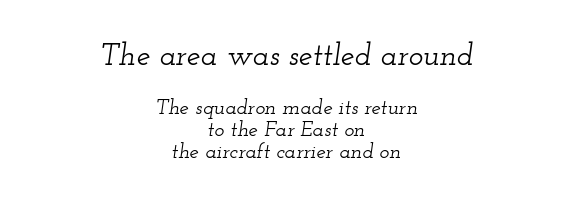
The rendering uses natural spacing where letterforms have individual widths. The specimen reads as italic at a glance. Two sizes are in play, and the larger belongs to the first block. This rendering employs a face with finishing strokes, i.e., a serif. Regarding leading, the lines here are crowded together.
